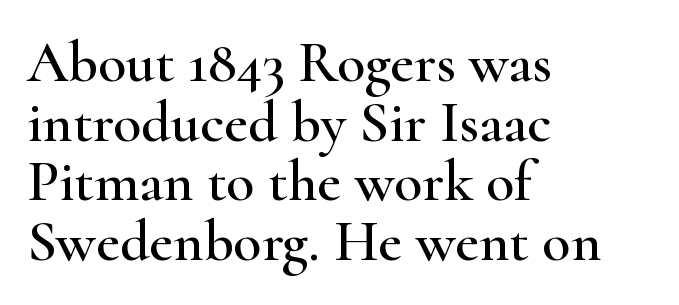
The image shows 58 px wide serif type, upright; set left-aligned, tight line spacing (1.03x), normal letter spacing, not underlined; high stroke contrast and a small x-height.
